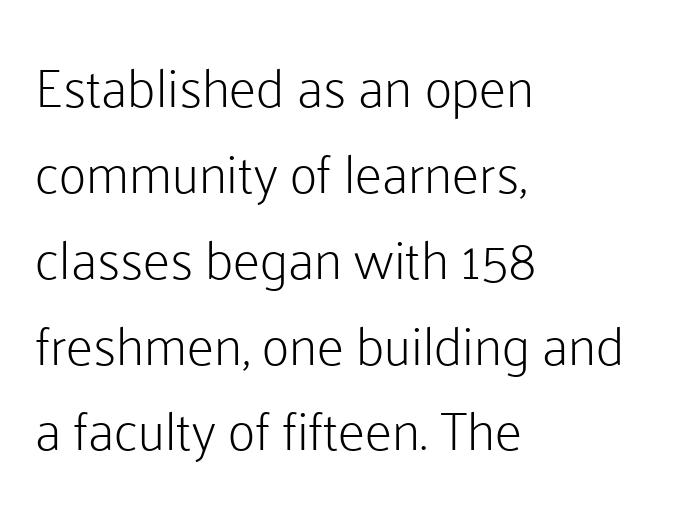
The image shows 54 px light sans-serif type, upright; set left-aligned, normal line spacing (1.59x), normal letter spacing, not underlined; low stroke contrast and a medium x-height.
